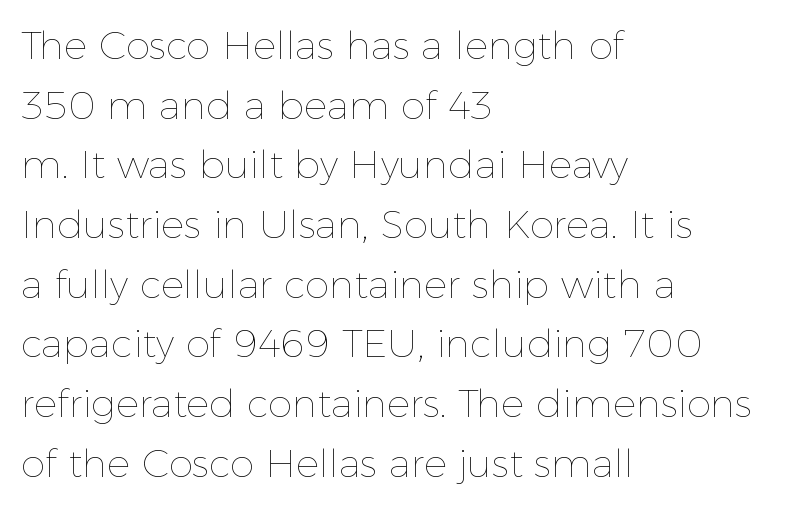
Q: Is the text bold? A: No.
Q: Is the text italic (slanted)? A: No, it is upright.
Q: Is the text underlined? A: No.
Q: How is the paragraph aligned? A: Left-aligned.
Q: Is the spacing between letters normal or unusually wide? A: Normal.
Q: Is the spacing between lines tight, normal or loose? A: Normal.
Q: Width (condensed, normal, or wide)? A: Normal.
Q: x-height? A: Medium.
Q: Monospaced? A: No.
